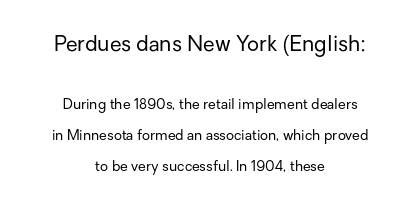
Q: Is the text bold? A: No.
Q: Is the text italic (slanted)? A: No, it is upright.
Q: Is the text underlined? A: No.
Q: How is the paragraph aligned? A: Centered.
Q: Is the spacing between letters normal or unusually wide? A: Normal.
Q: Is the spacing between lines tight, normal or loose? A: Loose.
Q: Which block of text is set in a larger size, the first (top) or the second (bottom)? A: The first (top) one.
